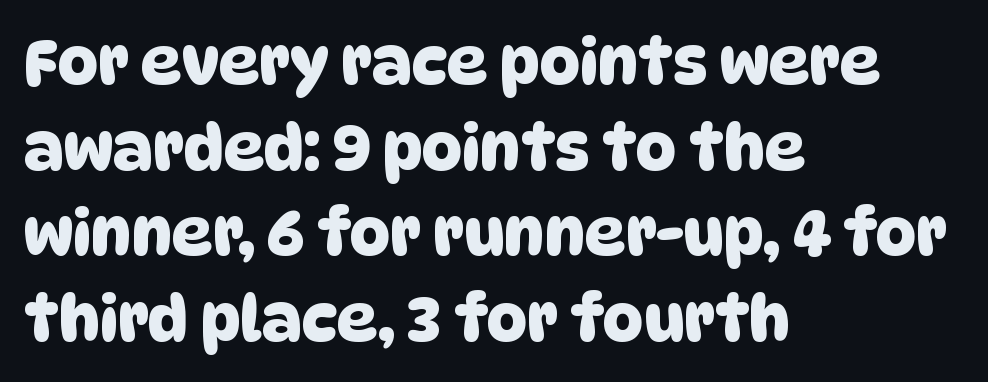
{"serif": "no", "width": "normal", "stroke_contrast": "low", "x_height": "large", "monospaced": "no", "underline": "no", "align": "left", "line_spacing": "normal", "line_spacing_ratio": 1.36, "letter_spacing": "normal", "letter_spacing_em": 0.0, "glyph_px": 63}
